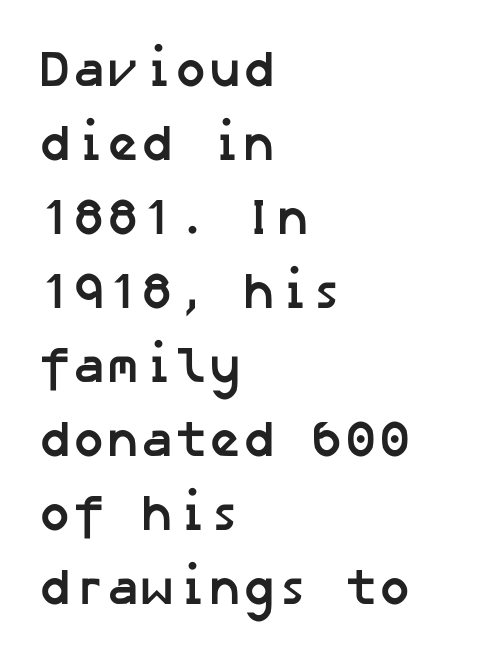
The image shows 51 px semibold sans-serif type; set left-aligned, normal line spacing (1.45x), normal letter spacing, not underlined; low stroke contrast and a medium x-height.
